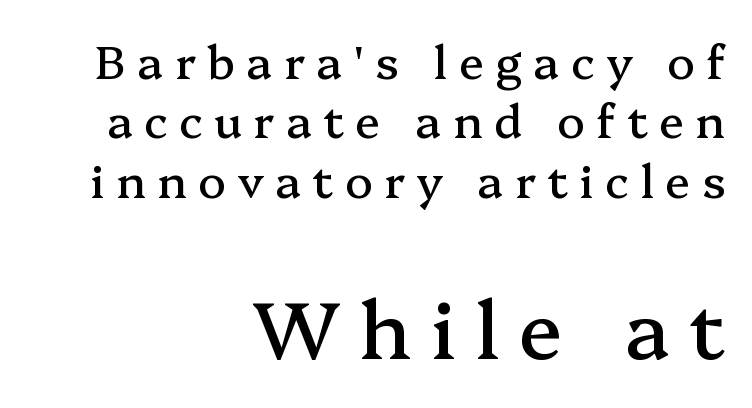
{"serif": "yes", "italic": "no", "width": "normal", "stroke_contrast": "medium", "x_height": "medium", "monospaced": "no", "underline": "no", "align": "right", "line_spacing": "normal", "line_spacing_ratio": 1.29, "letter_spacing": "wide", "letter_spacing_em": 0.25, "larger_block": "second", "size_ratio": 1.74, "glyph_px": 80}
